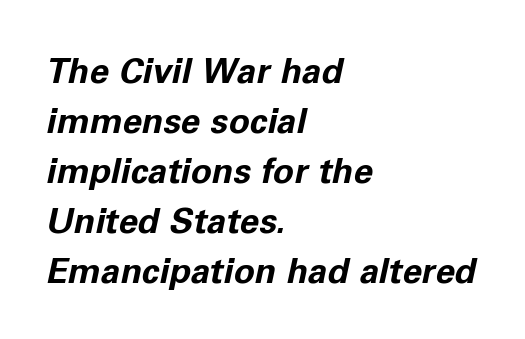
The image shows 35 px bold type, italic (leaning right); set left-aligned, normal line spacing (1.43x), normal letter spacing, not underlined; low stroke contrast and a medium x-height.
